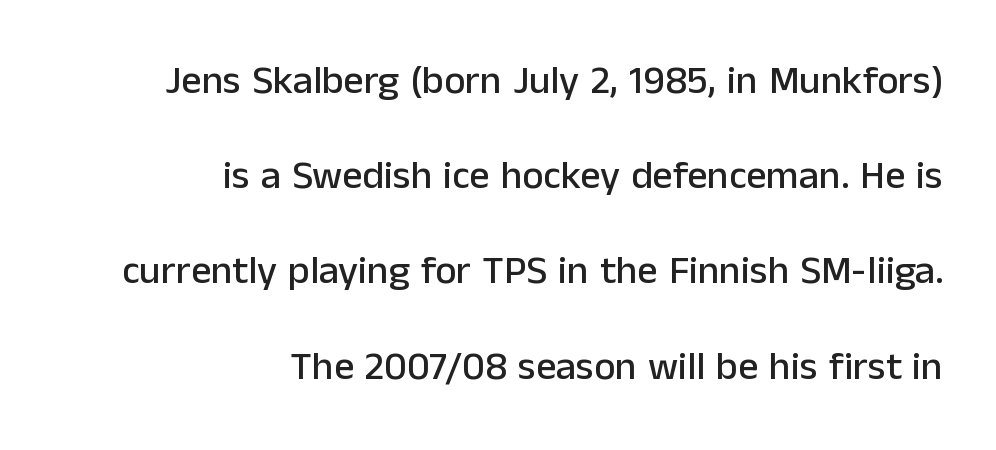
The gaps between neighbouring characters are ordinary and unremarkable. The rendering uses natural spacing where letterforms have individual widths. Successive baselines arrive slowly, with a big drop between each. Rule under the text: the space is simply empty.
